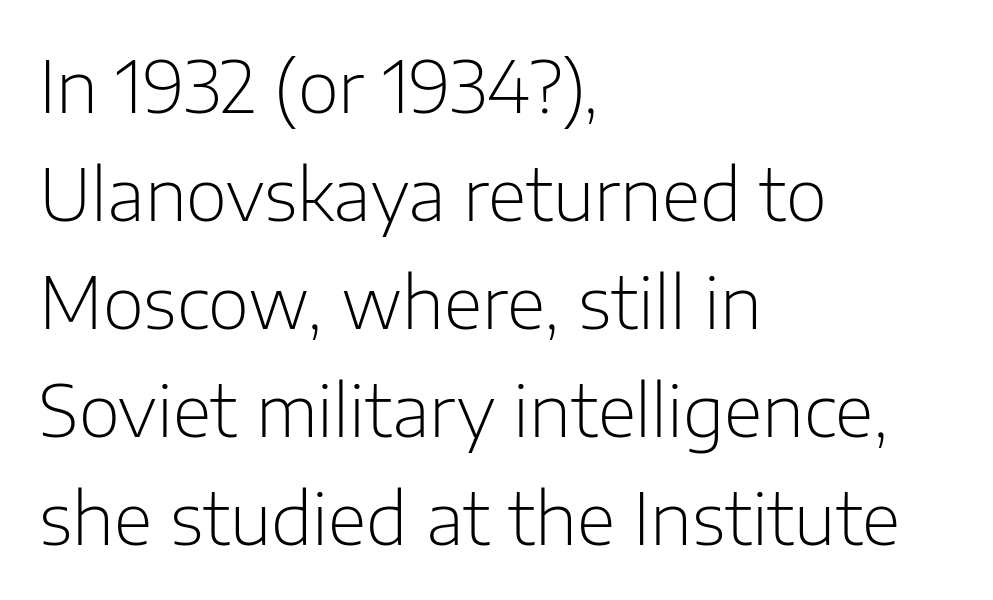
{"serif": "no", "italic": "no", "bold": "no", "weight": "light", "width": "normal", "stroke_contrast": "low", "x_height": "medium", "monospaced": "no", "underline": "no", "align": "left", "line_spacing": "normal", "line_spacing_ratio": 1.52, "letter_spacing": "normal", "letter_spacing_em": 0.0, "glyph_px": 71}
